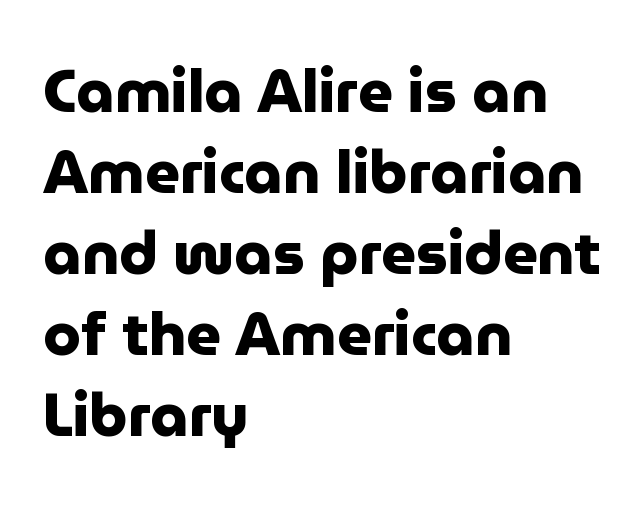
{"serif": "no", "italic": "no", "bold": "yes", "weight": "heavy", "width": "normal", "stroke_contrast": "low", "x_height": "medium", "monospaced": "no", "underline": "no", "align": "left", "line_spacing": "normal", "line_spacing_ratio": 1.35, "letter_spacing": "normal", "letter_spacing_em": 0.0, "glyph_px": 60}
